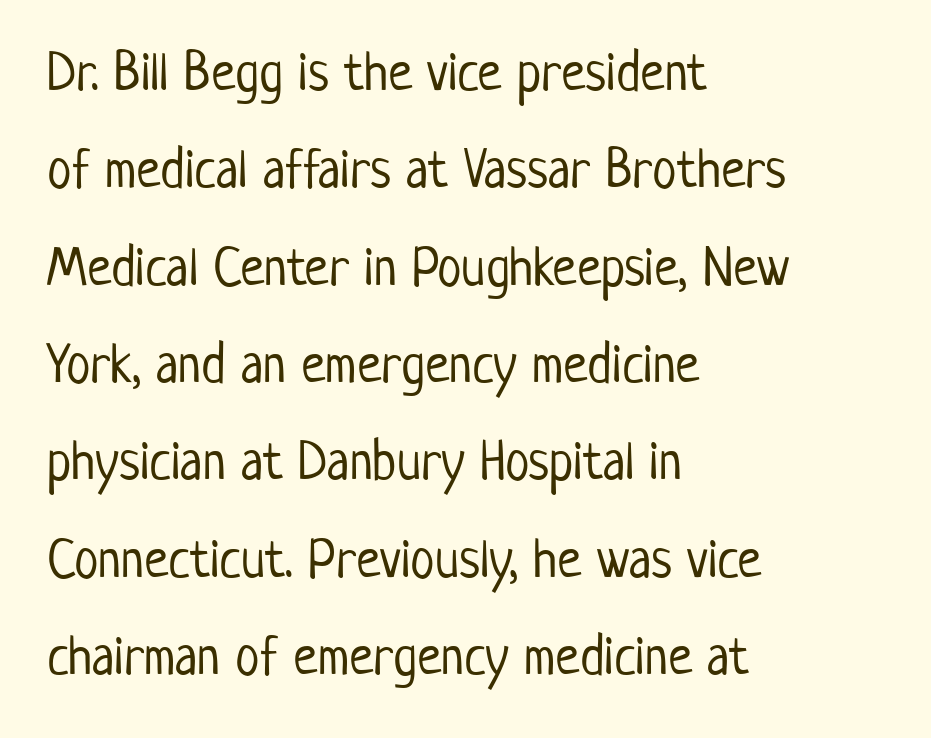
{"serif": "no", "italic": "no", "bold": "no", "weight": "light", "width": "condensed", "stroke_contrast": "low", "x_height": "medium", "monospaced": "no", "underline": "no", "align": "left", "line_spacing_ratio": 1.77, "letter_spacing": "normal", "letter_spacing_em": 0.0, "glyph_px": 55}
